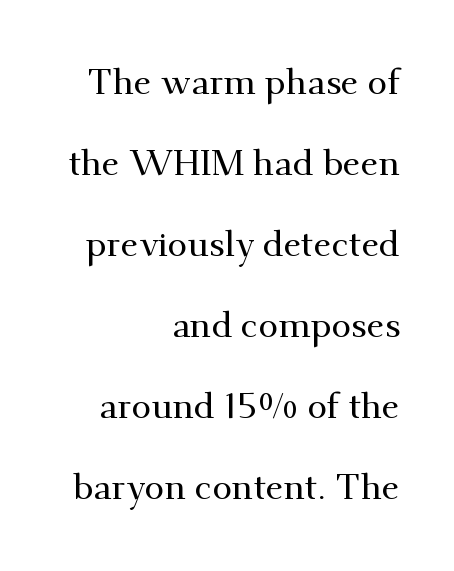
Q: Is the text italic (slanted)? A: No, it is upright.
Q: Is the typeface a serif or a sans-serif typeface? A: Serif.
Q: Is the text underlined? A: No.
Q: How is the paragraph aligned? A: Right-aligned.
Q: Is the spacing between letters normal or unusually wide? A: Normal.
Q: Is the spacing between lines tight, normal or loose? A: Loose.
Q: Width (condensed, normal, or wide)? A: Normal.
Q: Stroke contrast? A: Medium.
Q: x-height? A: Small.
Q: Monospaced? A: No.
